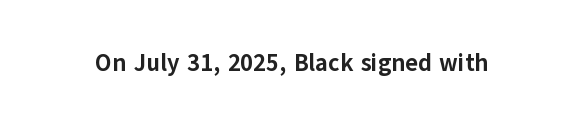
The image shows 24 px bold type, upright; set normal letter spacing, not underlined.
